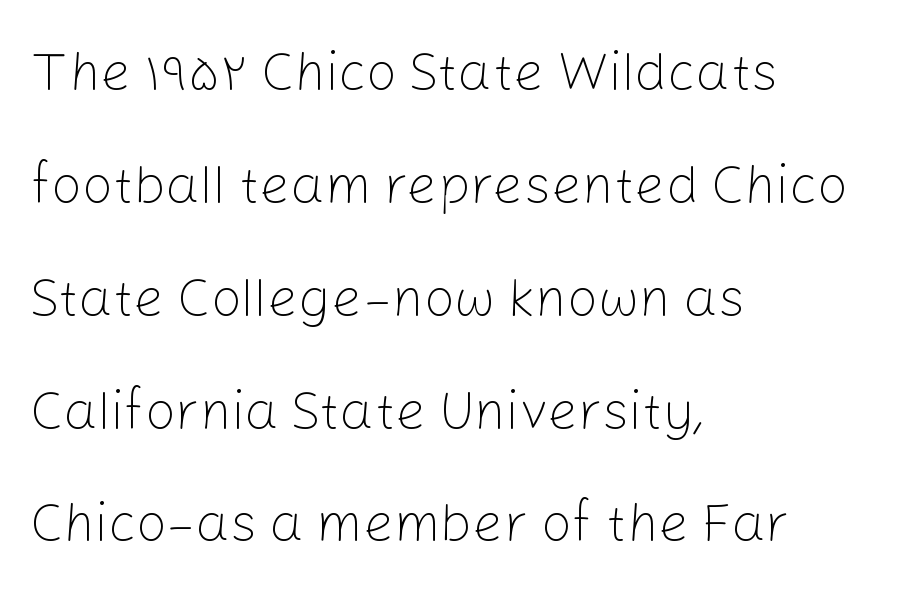
{"serif": "no", "italic": "no", "bold": "no", "weight": "light", "width": "normal", "stroke_contrast": "low", "x_height": "medium", "monospaced": "no", "underline": "no", "align": "left", "line_spacing": "loose", "line_spacing_ratio": 2.09, "letter_spacing": "normal", "letter_spacing_em": 0.0, "glyph_px": 54}
